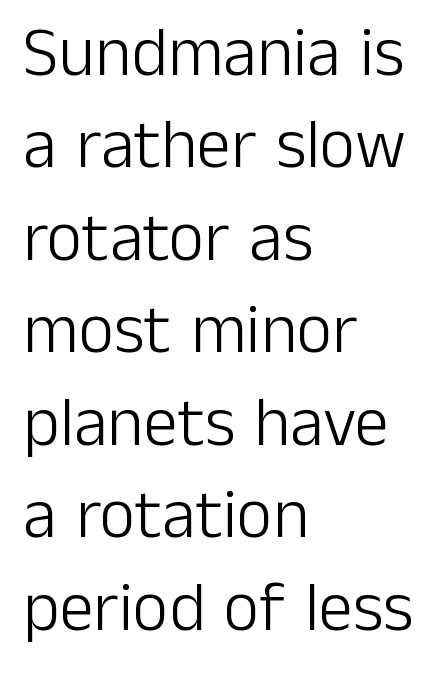
The face used here is proportionally spaced, like ordinary book or web type. Observe the ordinary spacing: letters are neighbours, not strangers. The space between consecutive lines is moderate. Heaviness? Minimal to ordinary, like unemphasized prose. Posture: straight, roman, zero tilt.
